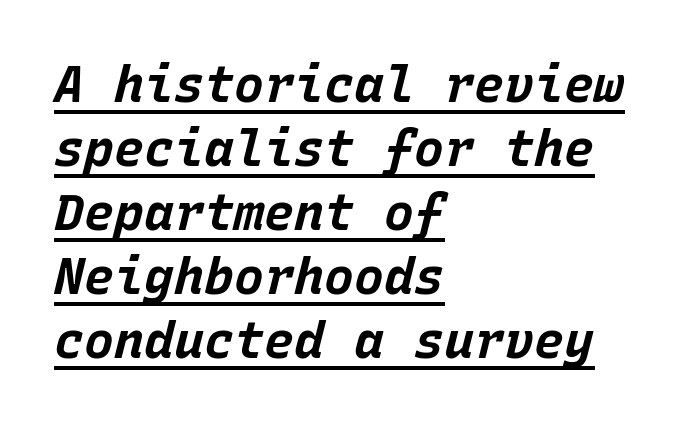
{"italic": "yes", "lean": "right", "slant_degrees": 15, "bold": "yes", "weight": "bold", "width": "normal", "stroke_contrast": "low", "x_height": "large", "monospaced": "yes", "underline": "yes", "align": "left", "line_spacing": "normal", "line_spacing_ratio": 1.28, "letter_spacing": "normal", "letter_spacing_em": 0.0, "glyph_px": 50}
